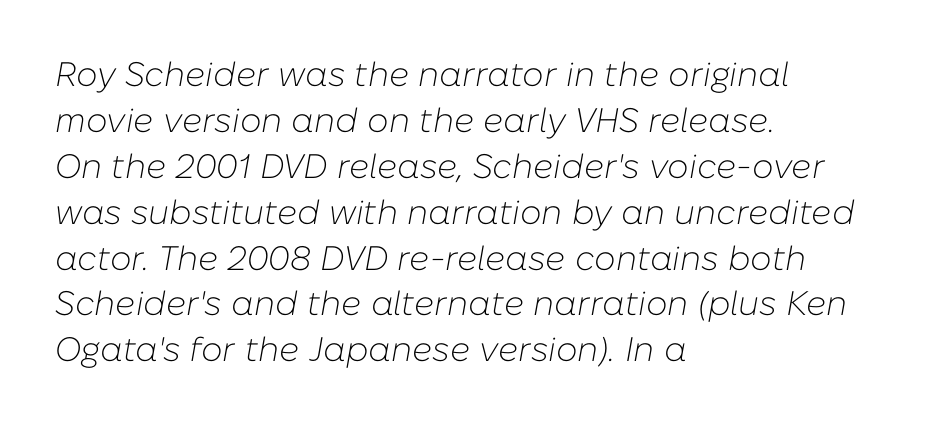
The image shows 34 px light type, italic (leaning right); set left-aligned, normal line spacing (1.35x), normal letter spacing, not underlined; low stroke contrast and a medium x-height.
